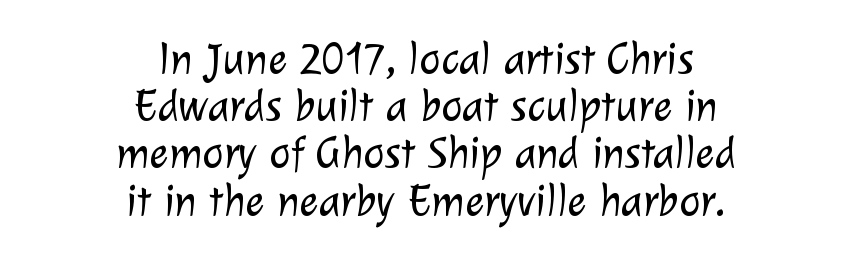
The setting favours the middle, as headings and verse often do. Is this a fixed-width face? No — the glyphs have proportional, varying widths. Does the type have serifs? No, each stem ends abruptly. Letters rest on an invisible, unmarked baseline. No chunkiness to these letters — they're not bold.
